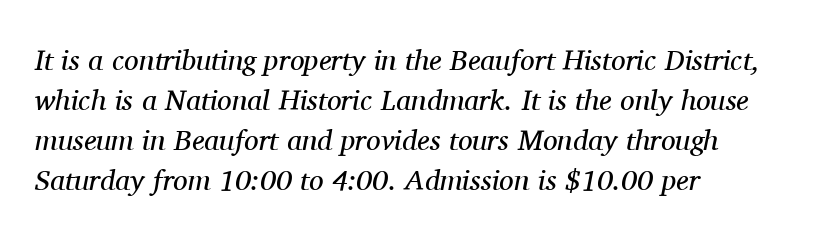
{"serif": "yes", "italic": "yes", "lean": "right", "slant_degrees": 11, "bold": "no", "weight": "regular", "width": "normal", "stroke_contrast": "medium", "x_height": "medium", "monospaced": "no", "underline": "no", "align": "left", "line_spacing": "normal", "line_spacing_ratio": 1.38, "letter_spacing": "normal", "letter_spacing_em": 0.0, "glyph_px": 29}
